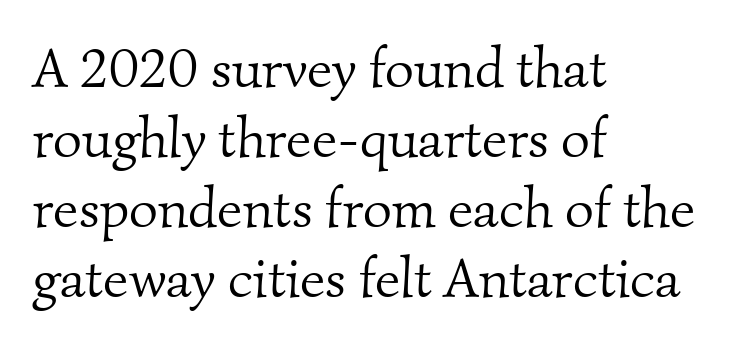
{"serif": "yes", "bold": "no", "weight": "light", "width": "normal", "stroke_contrast": "medium", "x_height": "small", "monospaced": "no", "underline": "no", "align": "left", "line_spacing": "normal", "line_spacing_ratio": 1.25, "letter_spacing": "normal", "letter_spacing_em": 0.0, "glyph_px": 56}
